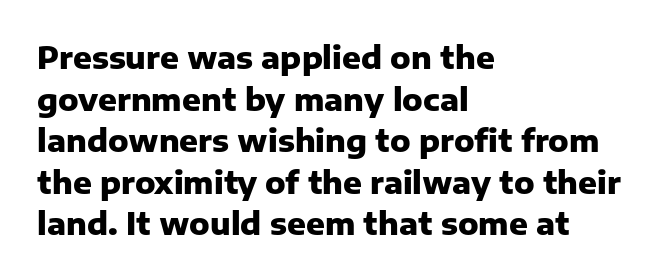
The face used here is a sans, in the tradition of grotesques and geometrics. Note the varied advance widths — an 'i' is clearly narrower than an 'm'. The tracking reads as untouched default to a designer's eye. Leading: standard. Typeset ragged right — the left edge is the straight one.
